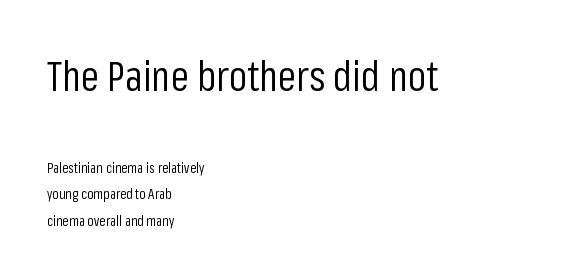
The image shows 41 px regular-weight, condensed sans-serif type, upright; set left-aligned, loose line spacing (1.9x), normal letter spacing, not underlined; the first (top) block is 2.93x larger; low stroke contrast and a medium x-height.
